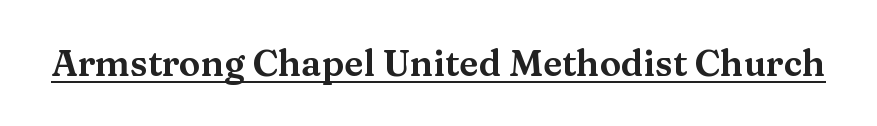
{"serif": "yes", "italic": "no", "width": "wide", "stroke_contrast": "medium", "x_height": "medium", "monospaced": "no", "underline": "yes", "letter_spacing": "normal", "letter_spacing_em": 0.0, "glyph_px": 36}
